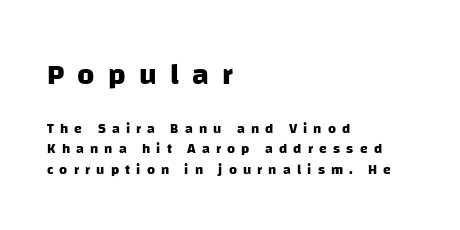
The image shows 30 px heavy sans-serif type; set left-aligned, normal line spacing (1.46x), unusually wide letter spacing (+0.44 em), not underlined; the first (top) block is 2.14x larger; low stroke contrast and a large x-height.
